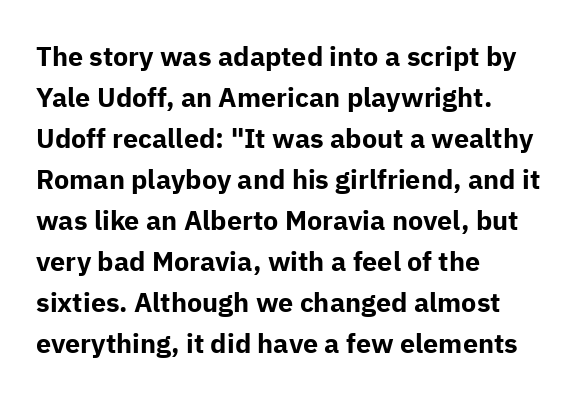
{"italic": "no", "bold": "yes", "underline": "no", "align": "left", "line_spacing": "normal", "line_spacing_ratio": 1.52, "letter_spacing": "normal", "letter_spacing_em": 0.0, "glyph_px": 27}
